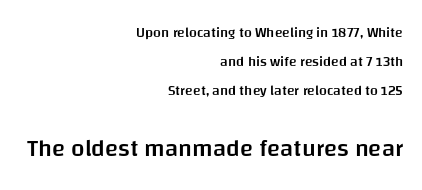
The image shows 24 px text type, upright; set right-aligned, loose line spacing (2.08x), normal letter spacing, not underlined; the second (bottom) block is 1.71x larger.
